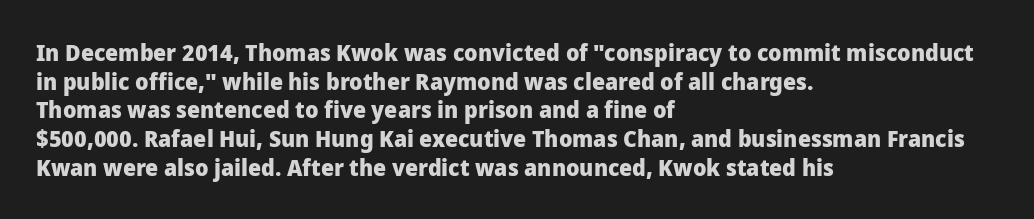
The image shows 23 px bold type, upright; set left-aligned, normal line spacing (1.25x), normal letter spacing, not underlined.
